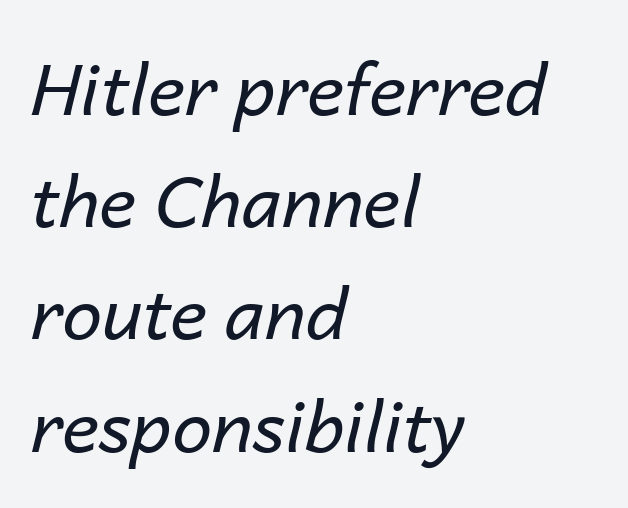
The image shows 71 px regular-weight type, italic (leaning right); set left-aligned, normal line spacing (1.58x), normal letter spacing, not underlined; low stroke contrast and a medium x-height.
